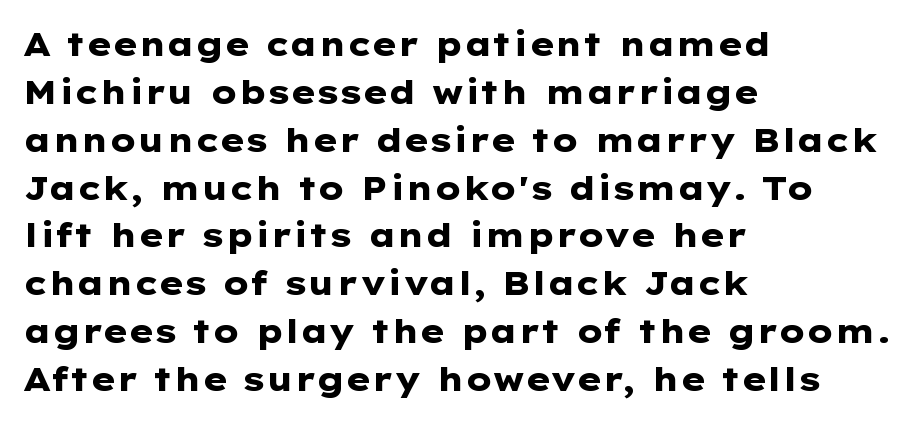
The image shows 33 px heavy, wide sans-serif type, upright; set left-aligned, normal line spacing (1.45x), normal letter spacing, not underlined; low stroke contrast and a medium x-height.
